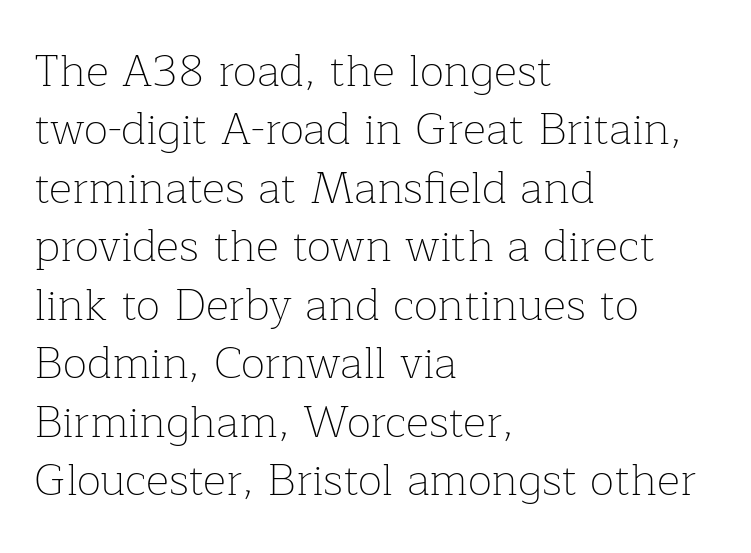
{"serif": "yes", "italic": "no", "bold": "no", "weight": "thin", "width": "normal", "stroke_contrast": "low", "x_height": "medium", "monospaced": "no", "underline": "no", "align": "left", "line_spacing": "normal", "line_spacing_ratio": 1.3, "letter_spacing": "normal", "letter_spacing_em": 0.0, "glyph_px": 45}
